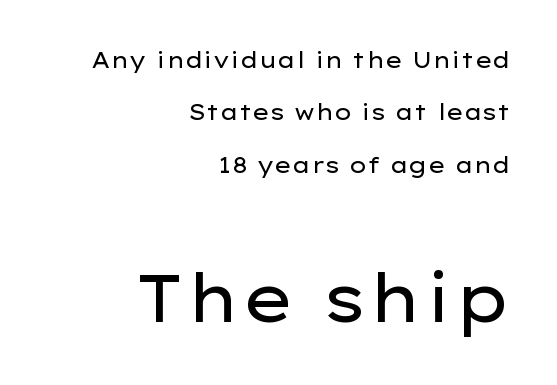
{"serif": "no", "italic": "no", "bold": "no", "weight": "regular", "width": "wide", "stroke_contrast": "low", "x_height": "medium", "monospaced": "no", "underline": "no", "align": "right", "line_spacing": "loose", "line_spacing_ratio": 2.38, "letter_spacing": "normal", "letter_spacing_em": 0.0, "larger_block": "second", "size_ratio": 3.0, "glyph_px": 66}
